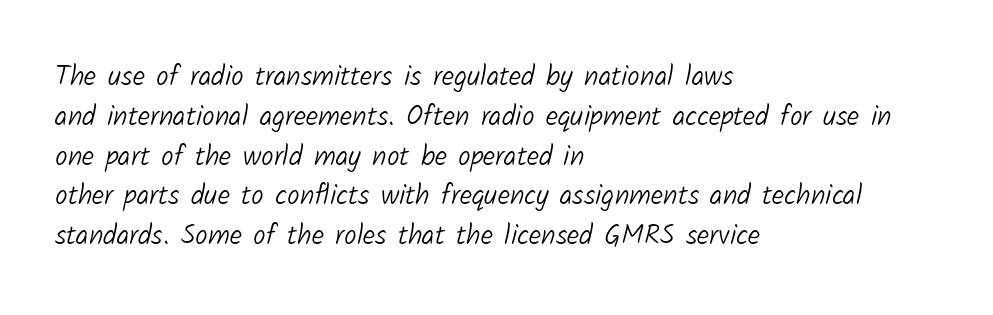
Q: Is the text bold? A: No.
Q: Is the typeface a serif or a sans-serif typeface? A: Sans-serif.
Q: Is the text underlined? A: No.
Q: How is the paragraph aligned? A: Left-aligned.
Q: Is the spacing between letters normal or unusually wide? A: Normal.
Q: Is the spacing between lines tight, normal or loose? A: Normal.
Q: Width (condensed, normal, or wide)? A: Normal.
Q: Stroke contrast? A: Low.
Q: x-height? A: Medium.
Q: Monospaced? A: No.
